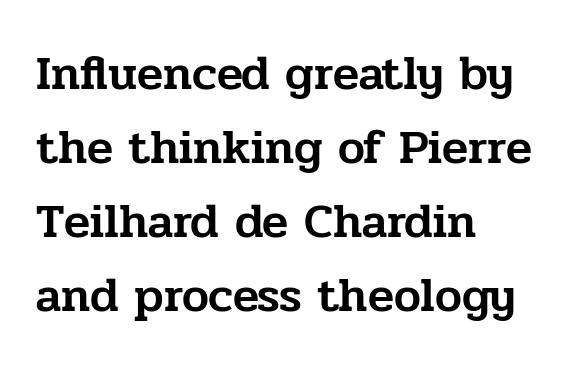
Q: Is the text italic (slanted)? A: No, it is upright.
Q: Is the typeface a serif or a sans-serif typeface? A: Serif.
Q: Is the text underlined? A: No.
Q: How is the paragraph aligned? A: Left-aligned.
Q: Is the spacing between letters normal or unusually wide? A: Normal.
Q: Is the spacing between lines tight, normal or loose? A: Normal.
Q: Width (condensed, normal, or wide)? A: Normal.
Q: Stroke contrast? A: Low.
Q: x-height? A: Medium.
Q: Monospaced? A: No.
